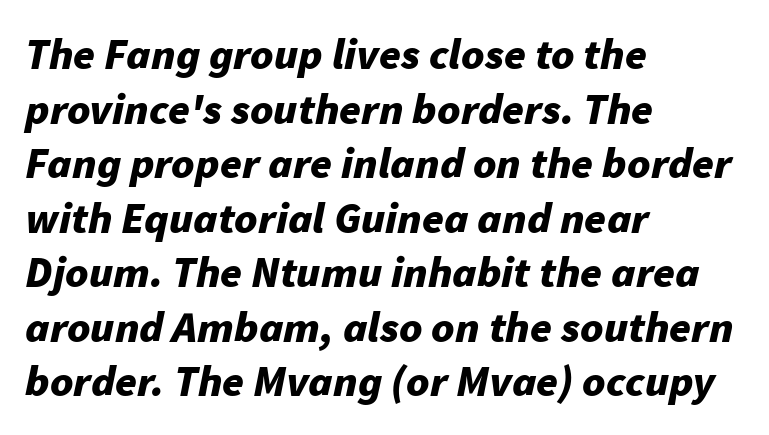
Short note: letters normally spaced. The lettering tilts uniformly, giving the passage an italic look. Set as a true bold cut, around the 700 mark. The lines in this sample share a left origin and differ only in where they stop. Looks like regular typesetting: each glyph gets only the width it needs.
